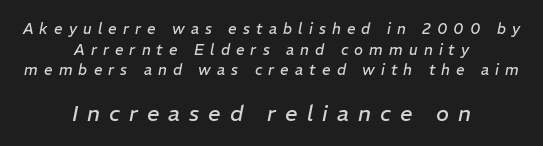
{"italic": "yes", "lean": "right", "slant_degrees": 11, "bold": "no", "underline": "no", "align": "center", "line_spacing": "normal", "line_spacing_ratio": 1.38, "letter_spacing": "wide", "letter_spacing_em": 0.41, "larger_block": "second", "size_ratio": 1.47, "glyph_px": 22}
